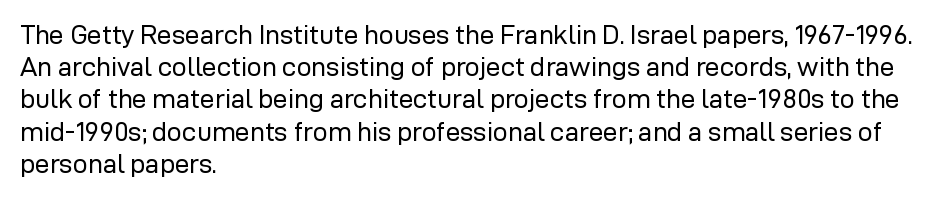
The image shows 26 px text type, upright; set left-aligned, line spacing 1.24x, normal letter spacing, not underlined.
